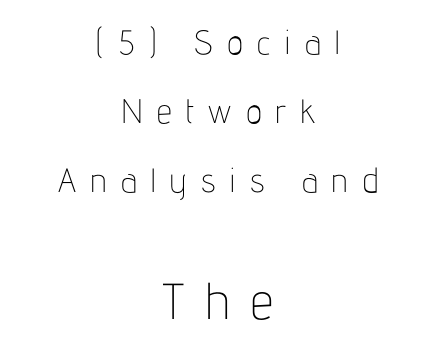
Q: Is the text bold? A: No.
Q: Is the text italic (slanted)? A: No, it is upright.
Q: Is the typeface a serif or a sans-serif typeface? A: Sans-serif.
Q: Is the text underlined? A: No.
Q: How is the paragraph aligned? A: Centered.
Q: Is the spacing between letters normal or unusually wide? A: Unusually wide.
Q: Is the spacing between lines tight, normal or loose? A: Loose.
Q: Which block of text is set in a larger size, the first (top) or the second (bottom)? A: The second (bottom) one.
Q: Width (condensed, normal, or wide)? A: Condensed.
Q: Stroke contrast? A: Low.
Q: x-height? A: Medium.
Q: Monospaced? A: No.
